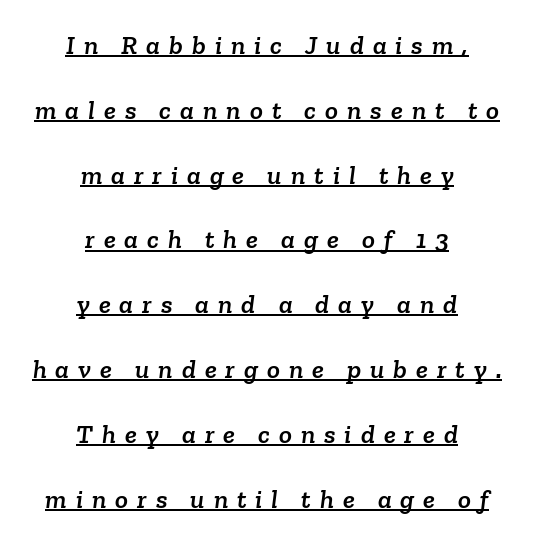
The image shows 27 px text type; set centered, loose line spacing (2.4x), unusually wide letter spacing (+0.33 em), underlined.
